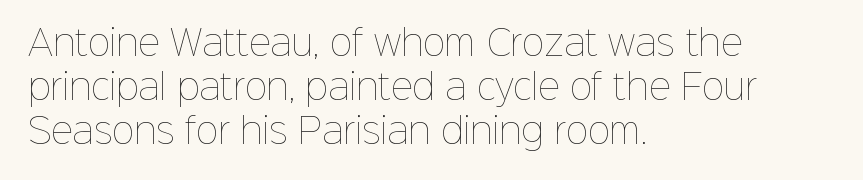
Is this a fixed-width face? No — the glyphs have proportional, varying widths. The paragraph shown leans on its left margin. The line-height multiplier appears to be the usual default. Characters follow at the spacing the type designer built in. The letterforms sit at book weight or below. Nope, not italic — everything's standing straight.
